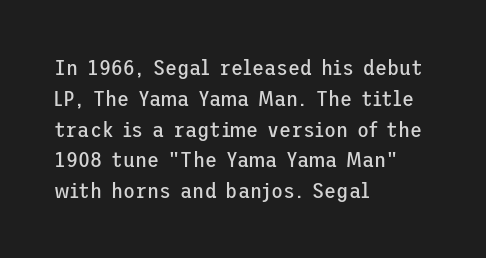
Summary of vertical rhythm: regular, with standard interline spacing. Short note: letters normally spaced. The font's upright variant was chosen for this text. Casual observation: everything's shoved over to the left.
